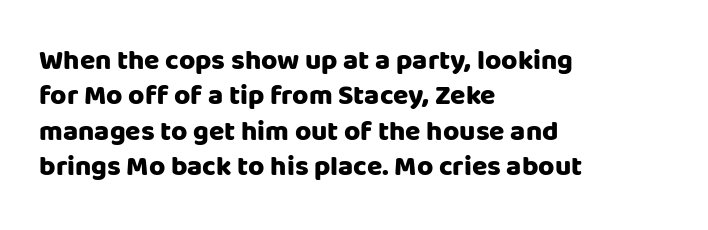
The image shows 28 px heavy sans-serif type, upright; set left-aligned, normal line spacing (1.26x), normal letter spacing, not underlined; low stroke contrast and a large x-height.
